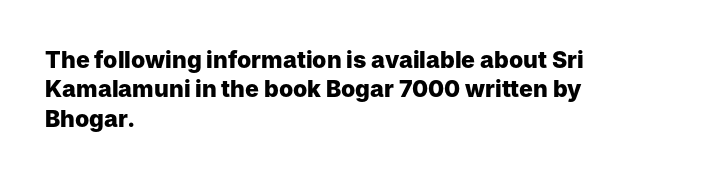
{"italic": "no", "bold": "yes", "underline": "no", "align": "left", "line_spacing": "normal", "line_spacing_ratio": 1.28, "letter_spacing": "normal", "letter_spacing_em": 0.0, "glyph_px": 23}
